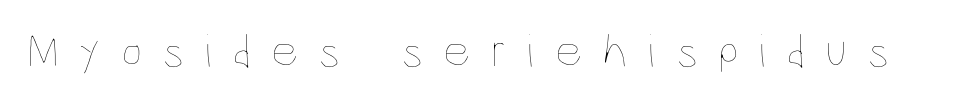
The image shows 48 px thin, condensed type, upright; set unusually wide letter spacing (+0.41 em), not underlined; low stroke contrast and a large x-height.
